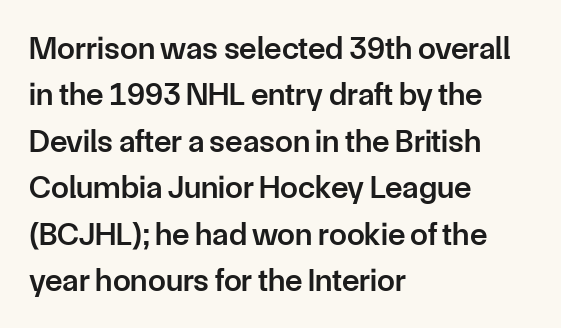
This sample uses a sans-serif face. These lines are set flush left with a ragged right edge. The vertical gap from one line to the next is medium. Glyph-to-glyph distance matches everyday printed text. Ascenders rise straight up at ninety degrees. The letters advance in unequal steps, a hallmark of proportional type.
